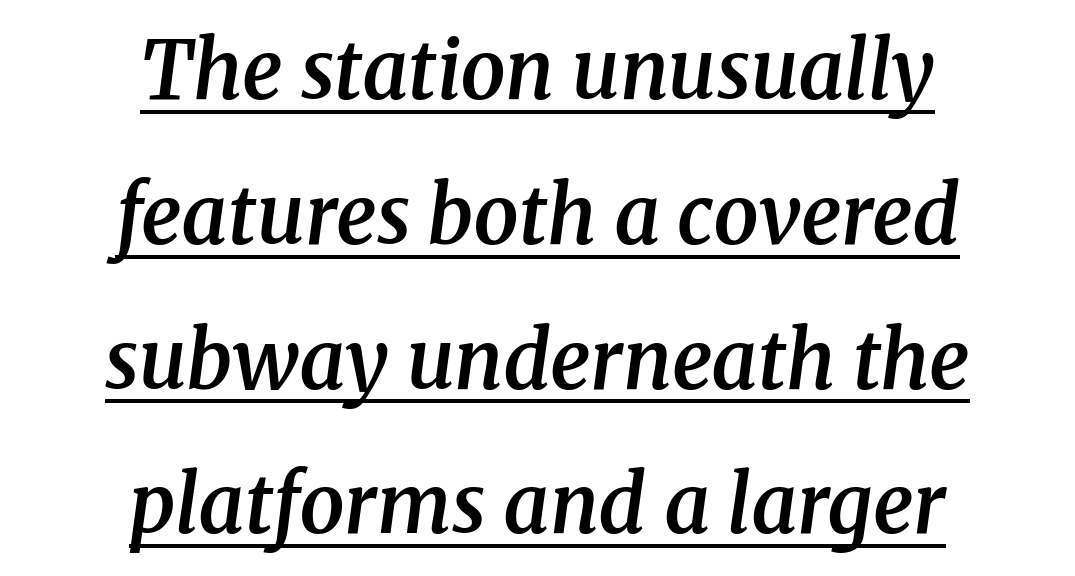
{"serif": "yes", "italic": "yes", "lean": "right", "slant_degrees": 8, "bold": "semi", "weight": "semibold", "width": "normal", "stroke_contrast": "medium", "x_height": "medium", "monospaced": "no", "underline": "yes", "align": "center", "line_spacing_ratio": 1.81, "letter_spacing": "normal", "letter_spacing_em": 0.0, "glyph_px": 80}
